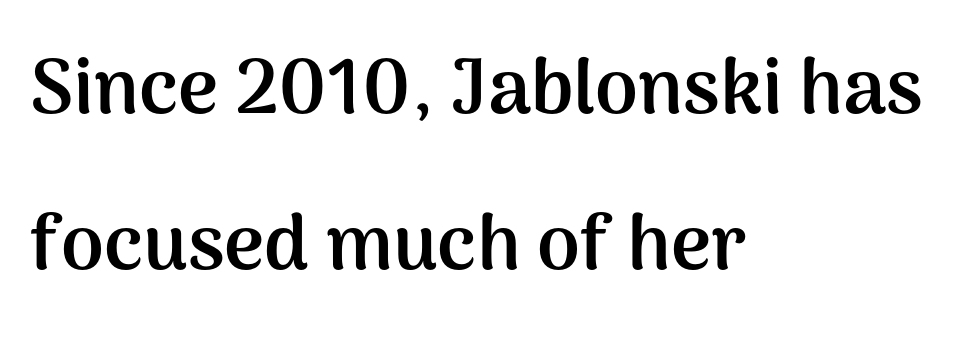
Q: Is the text bold? A: Yes.
Q: Is the text italic (slanted)? A: No, it is upright.
Q: Is the typeface a serif or a sans-serif typeface? A: Sans-serif.
Q: Is the text underlined? A: No.
Q: How is the paragraph aligned? A: Left-aligned.
Q: Is the spacing between letters normal or unusually wide? A: Normal.
Q: Is the spacing between lines tight, normal or loose? A: Loose.
Q: Width (condensed, normal, or wide)? A: Normal.
Q: Stroke contrast? A: Medium.
Q: x-height? A: Medium.
Q: Monospaced? A: No.
